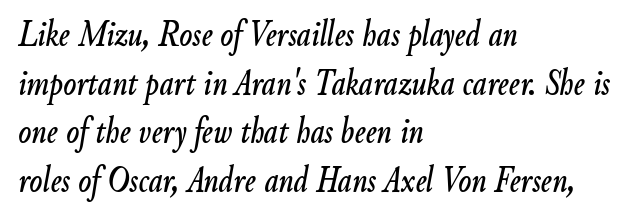
{"italic": "yes", "lean": "right", "slant_degrees": 9, "width": "condensed", "stroke_contrast": "low", "x_height": "small", "monospaced": "no", "underline": "no", "align": "left", "line_spacing": "normal", "line_spacing_ratio": 1.28, "letter_spacing": "normal", "letter_spacing_em": 0.0, "glyph_px": 38}
